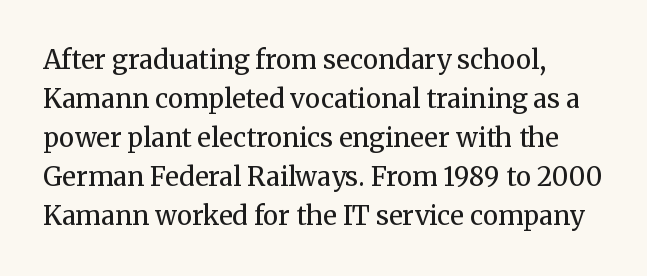
Each new line begins a customary step beneath the previous one. Students, note that the glyphs here touch the page at normal intervals. Letters rest on an invisible, unmarked baseline. Posture: upright roman.
